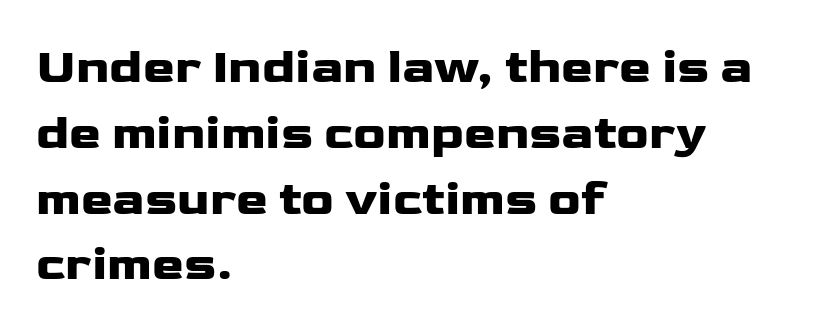
{"serif": "no", "italic": "no", "width": "wide", "stroke_contrast": "low", "x_height": "medium", "monospaced": "no", "underline": "no", "align": "left", "line_spacing": "normal", "line_spacing_ratio": 1.37, "letter_spacing": "normal", "letter_spacing_em": 0.0, "glyph_px": 48}
